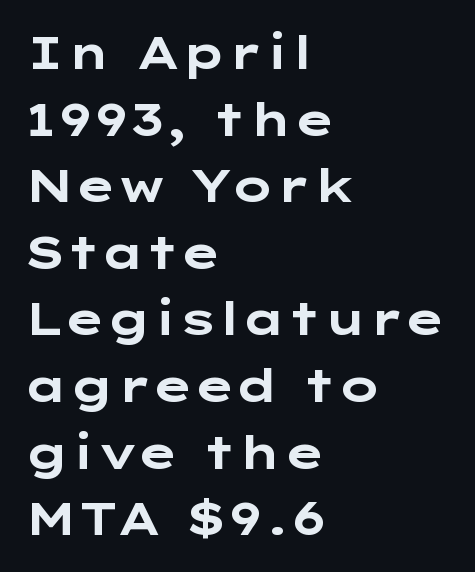
Students, observe: this is what conventionally led text looks like. Rule under the text: the space is simply empty. Check where the strokes stop: nothing finishes them off — pure sans. The type is set solid horizontally, with unmodified tracking. Its strokes are broad and dark, the hallmark of bold type.
